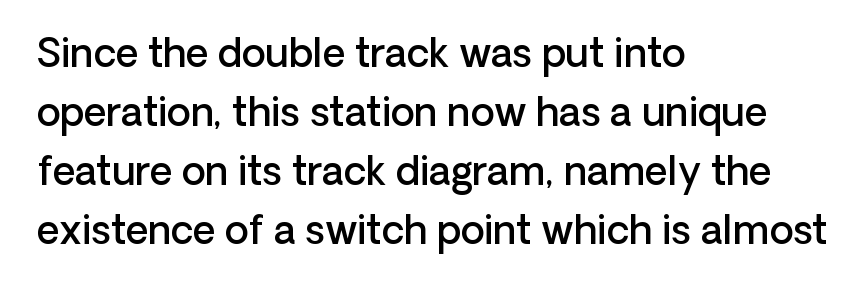
Q: Is the text bold? A: Semi-bold.
Q: Is the text italic (slanted)? A: No, it is upright.
Q: Is the typeface a serif or a sans-serif typeface? A: Sans-serif.
Q: Is the text underlined? A: No.
Q: How is the paragraph aligned? A: Left-aligned.
Q: Is the spacing between letters normal or unusually wide? A: Normal.
Q: Is the spacing between lines tight, normal or loose? A: Normal.
Q: Width (condensed, normal, or wide)? A: Normal.
Q: Stroke contrast? A: Low.
Q: x-height? A: Medium.
Q: Monospaced? A: No.
